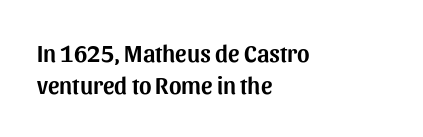
{"italic": "no", "underline": "no", "align": "left", "line_spacing": "normal", "line_spacing_ratio": 1.35, "letter_spacing": "normal", "letter_spacing_em": 0.0, "glyph_px": 24}
